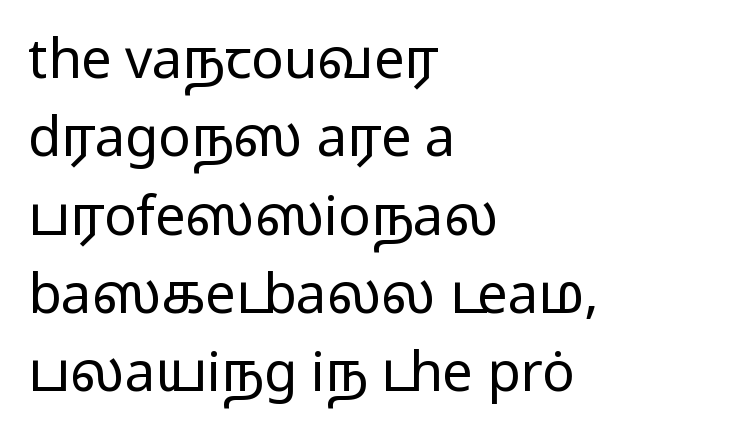
{"serif": "no", "italic": "no", "bold": "no", "weight": "regular", "width": "wide", "stroke_contrast": "low", "x_height": "medium", "monospaced": "no", "underline": "no", "align": "left", "line_spacing": "normal", "line_spacing_ratio": 1.45, "letter_spacing": "normal", "letter_spacing_em": 0.0, "glyph_px": 54}
